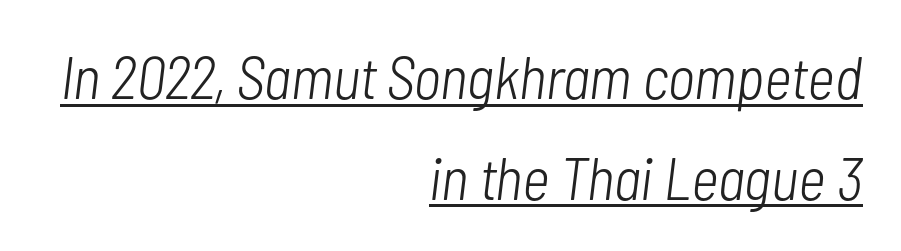
The lettering tilts uniformly, giving the passage an italic look. This rendering uses right alignment, leaving the left contour irregular. A continuous stroke trails under the words, as in a hyperlink. Words appear dense and cohesive because spacing is normal. Honestly, the row spacing looks completely unremarkable.
